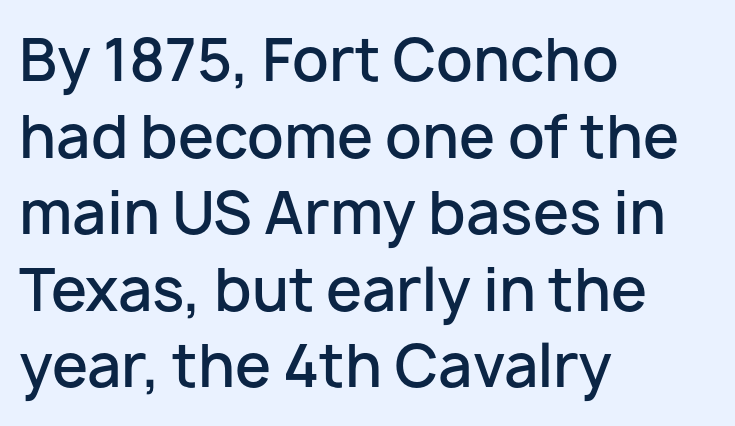
Q: Is the text bold? A: Semi-bold.
Q: Is the text italic (slanted)? A: No, it is upright.
Q: Is the typeface a serif or a sans-serif typeface? A: Sans-serif.
Q: Is the text underlined? A: No.
Q: How is the paragraph aligned? A: Left-aligned.
Q: Is the spacing between letters normal or unusually wide? A: Normal.
Q: Is the spacing between lines tight, normal or loose? A: Normal.
Q: Width (condensed, normal, or wide)? A: Normal.
Q: Stroke contrast? A: Low.
Q: x-height? A: Medium.
Q: Monospaced? A: No.
